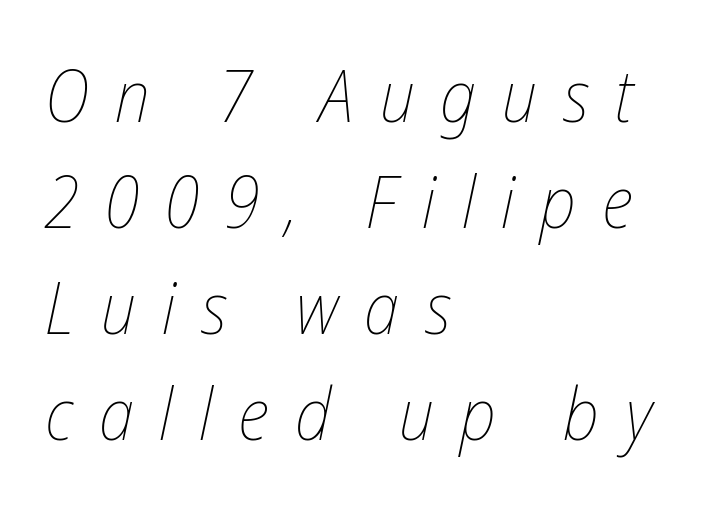
Q: Is the text bold? A: No.
Q: Is the text italic (slanted)? A: Yes, it leans right by about 12 degrees.
Q: Is the text underlined? A: No.
Q: How is the paragraph aligned? A: Left-aligned.
Q: Is the spacing between letters normal or unusually wide? A: Unusually wide.
Q: Is the spacing between lines tight, normal or loose? A: Normal.
Q: Width (condensed, normal, or wide)? A: Condensed.
Q: Stroke contrast? A: Low.
Q: x-height? A: Medium.
Q: Monospaced? A: No.
